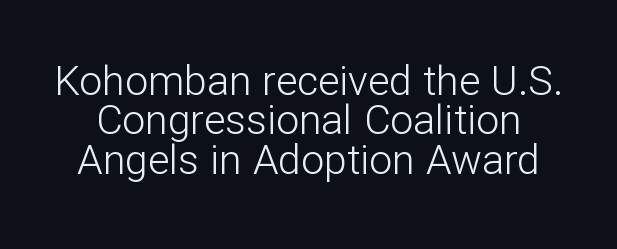
The leading is snug, giving the passage a crowded texture. Here the glyphs are tracked normally, forming tight word shapes. The space beneath each line is pristine and unruled. Ordinary non-slanted type is in use.
